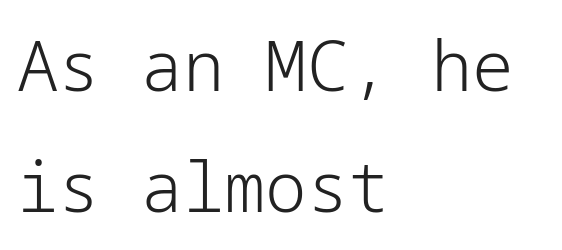
{"serif": "no", "italic": "no", "bold": "no", "weight": "light", "width": "normal", "stroke_contrast": "low", "x_height": "medium", "underline": "no", "align": "left", "line_spacing_ratio": 1.75, "letter_spacing": "normal", "letter_spacing_em": 0.0, "glyph_px": 69}
